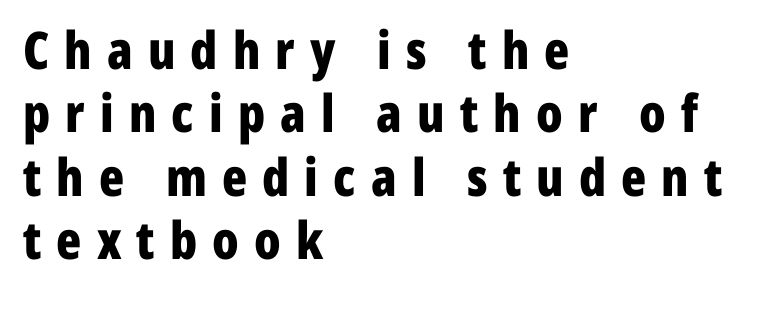
Q: Is the text bold? A: Yes.
Q: Is the text italic (slanted)? A: No, it is upright.
Q: Is the typeface a serif or a sans-serif typeface? A: Sans-serif.
Q: Is the text underlined? A: No.
Q: How is the paragraph aligned? A: Left-aligned.
Q: Is the spacing between letters normal or unusually wide? A: Unusually wide.
Q: Width (condensed, normal, or wide)? A: Condensed.
Q: Stroke contrast? A: Low.
Q: x-height? A: Medium.
Q: Monospaced? A: No.
